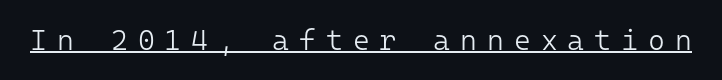
The image shows 29 px light sans-serif type, upright, monospaced; set unusually wide letter spacing (+0.34 em), underlined; low stroke contrast and a medium x-height.
